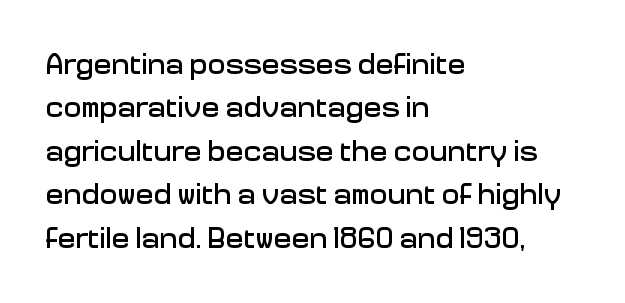
{"serif": "no", "italic": "no", "width": "normal", "stroke_contrast": "low", "x_height": "medium", "monospaced": "no", "underline": "no", "align": "left", "line_spacing": "normal", "line_spacing_ratio": 1.45, "letter_spacing": "normal", "letter_spacing_em": 0.0, "glyph_px": 30}
